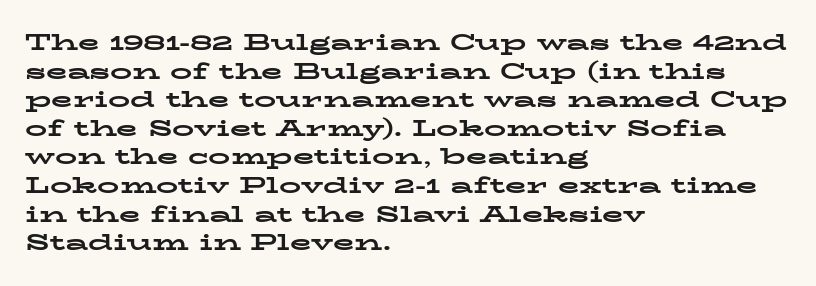
Teacher's note: observe the even left margin — that is flush-left alignment. You can tell it's not italic because the verticals are truly vertical. Words float on clear page, feet unadorned. The letterforms sit shoulder to shoulder at normal distance.
